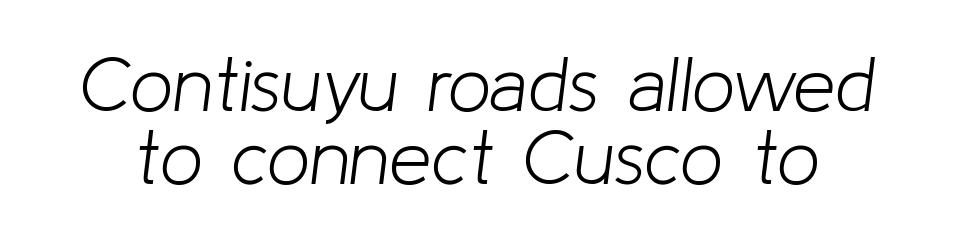
Q: Is the text bold? A: No.
Q: Is the text italic (slanted)? A: Yes, it leans right by about 8 degrees.
Q: Is the text underlined? A: No.
Q: Is the spacing between letters normal or unusually wide? A: Normal.
Q: Is the spacing between lines tight, normal or loose? A: Tight.
Q: Width (condensed, normal, or wide)? A: Normal.
Q: Stroke contrast? A: Low.
Q: x-height? A: Medium.
Q: Monospaced? A: No.
